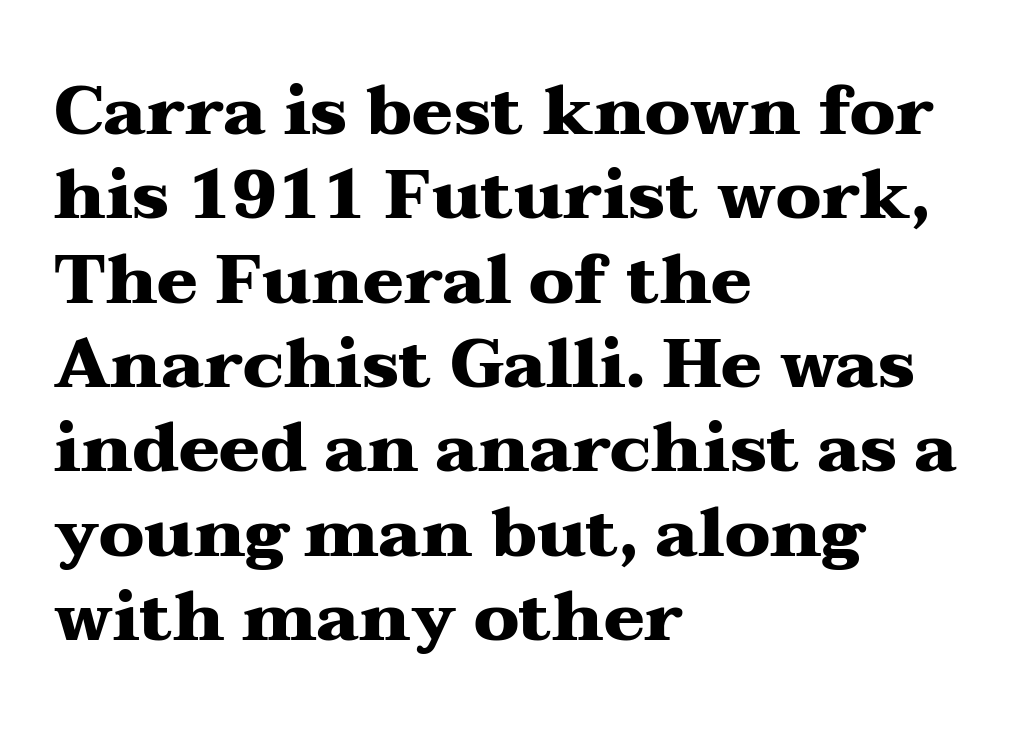
Q: Is the text bold? A: Yes.
Q: Is the text italic (slanted)? A: No, it is upright.
Q: Is the typeface a serif or a sans-serif typeface? A: Serif.
Q: Is the text underlined? A: No.
Q: How is the paragraph aligned? A: Left-aligned.
Q: Is the spacing between letters normal or unusually wide? A: Normal.
Q: Width (condensed, normal, or wide)? A: Wide.
Q: Stroke contrast? A: Medium.
Q: x-height? A: Medium.
Q: Monospaced? A: No.
